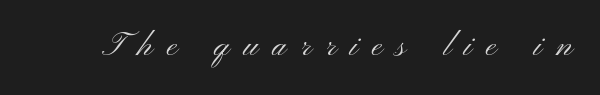
Loose tracking; the words dissolve into strings of separated letters. Is this a fixed-width face? No — the glyphs have proportional, varying widths. Does the type have serifs? No, each stem ends abruptly.
